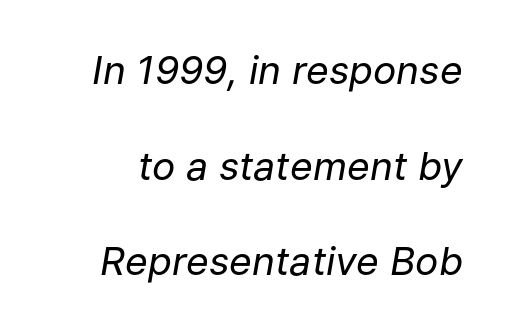
The image shows 39 px regular-weight type, italic (leaning right); set loose line spacing (2.45x), normal letter spacing, not underlined; low stroke contrast and a medium x-height.
